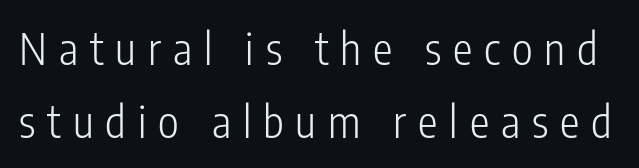
The image shows 44 px light, condensed sans-serif type, upright; set normal line spacing (1.67x), unusually wide letter spacing (+0.27 em), not underlined; low stroke contrast and a medium x-height.
